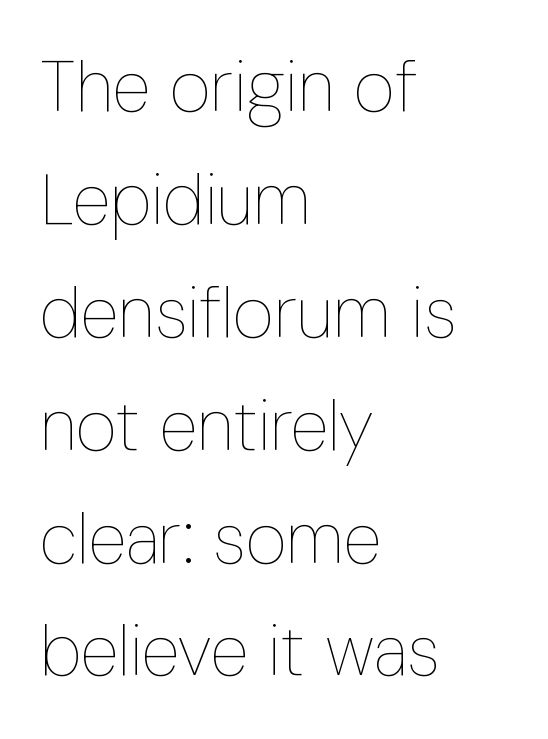
Q: Is the text bold? A: No.
Q: Is the text italic (slanted)? A: No, it is upright.
Q: Is the text underlined? A: No.
Q: How is the paragraph aligned? A: Left-aligned.
Q: Is the spacing between letters normal or unusually wide? A: Normal.
Q: Is the spacing between lines tight, normal or loose? A: Normal.
Q: Width (condensed, normal, or wide)? A: Condensed.
Q: Stroke contrast? A: Low.
Q: x-height? A: Medium.
Q: Monospaced? A: No.
